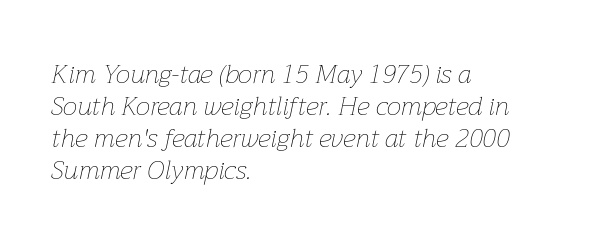
Layout note: lines flush left. The weight tops out at a normal text grade. Words appear dense and cohesive because spacing is normal. Is the type slanted? Yes — the strokes lean at a clear angle.
